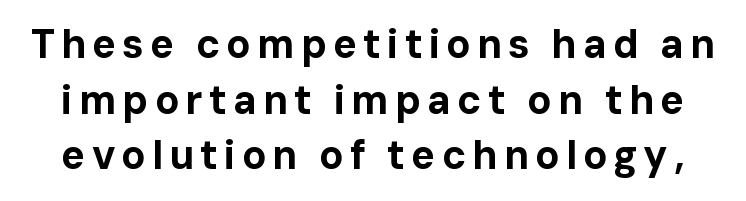
{"serif": "no", "italic": "no", "bold": "yes", "weight": "bold", "width": "normal", "stroke_contrast": "low", "x_height": "medium", "monospaced": "no", "underline": "no", "line_spacing": "normal", "line_spacing_ratio": 1.39, "glyph_px": 40}
